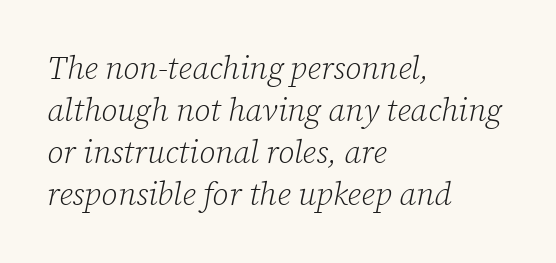
Q: Is the text bold? A: No.
Q: Is the text italic (slanted)? A: Yes, it leans right by about 12 degrees.
Q: Is the typeface a serif or a sans-serif typeface? A: Serif.
Q: Is the text underlined? A: No.
Q: How is the paragraph aligned? A: Left-aligned.
Q: Is the spacing between letters normal or unusually wide? A: Normal.
Q: Is the spacing between lines tight, normal or loose? A: Normal.
Q: Width (condensed, normal, or wide)? A: Normal.
Q: Stroke contrast? A: Low.
Q: x-height? A: Medium.
Q: Monospaced? A: No.
